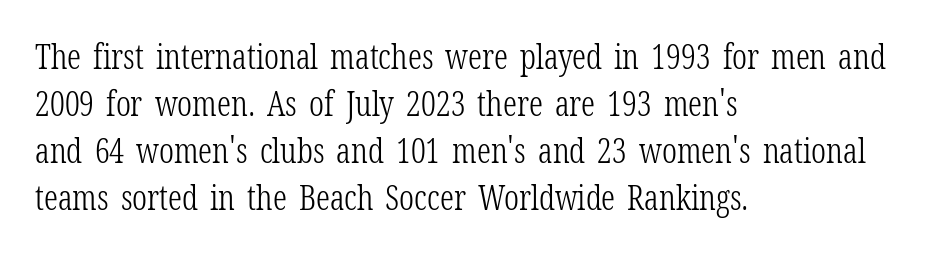
{"serif": "yes", "italic": "no", "bold": "no", "weight": "light", "width": "condensed", "stroke_contrast": "low", "x_height": "medium", "monospaced": "no", "underline": "no", "align": "left", "line_spacing": "normal", "line_spacing_ratio": 1.38, "letter_spacing": "normal", "letter_spacing_em": 0.0, "glyph_px": 34}
